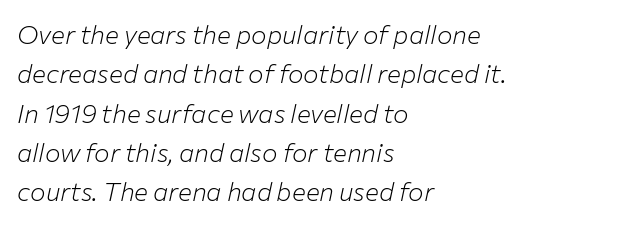
Q: Is the text bold? A: No.
Q: Is the text italic (slanted)? A: Yes, it leans right by about 12 degrees.
Q: Is the text underlined? A: No.
Q: How is the paragraph aligned? A: Left-aligned.
Q: Is the spacing between letters normal or unusually wide? A: Normal.
Q: Is the spacing between lines tight, normal or loose? A: Normal.
